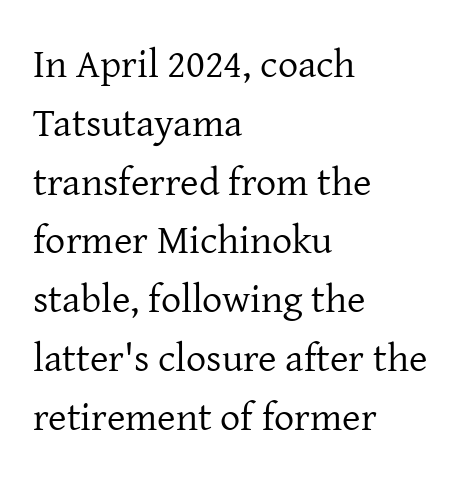
The image shows 40 px regular-weight serif type, upright; set left-aligned, normal line spacing (1.47x), normal letter spacing, not underlined; low stroke contrast and a medium x-height.
